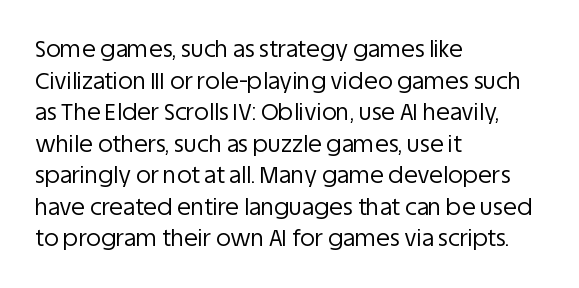
{"italic": "no", "bold": "no", "underline": "no", "align": "left", "line_spacing": "normal", "line_spacing_ratio": 1.37, "letter_spacing": "normal", "letter_spacing_em": 0.0, "glyph_px": 23}
